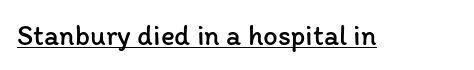
Q: Is the text bold? A: No.
Q: Is the text italic (slanted)? A: No, it is upright.
Q: Is the text underlined? A: Yes.
Q: Is the spacing between letters normal or unusually wide? A: Normal.
Q: Width (condensed, normal, or wide)? A: Normal.
Q: Stroke contrast? A: Low.
Q: x-height? A: Medium.
Q: Monospaced? A: No.
